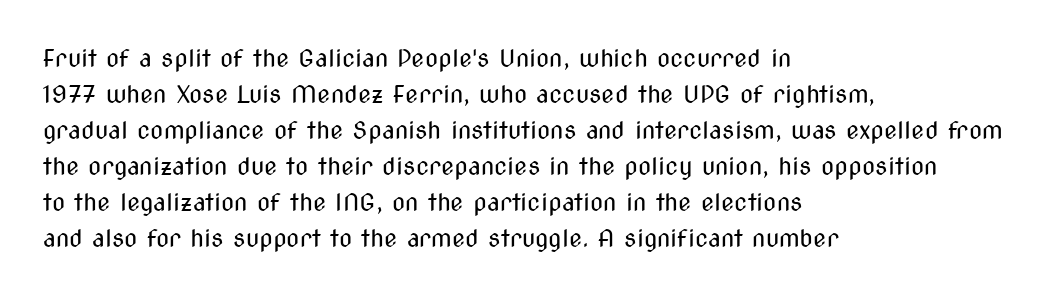
Q: Is the text bold? A: No.
Q: Is the text italic (slanted)? A: No, it is upright.
Q: Is the text underlined? A: No.
Q: How is the paragraph aligned? A: Left-aligned.
Q: Is the spacing between letters normal or unusually wide? A: Normal.
Q: Is the spacing between lines tight, normal or loose? A: Normal.
